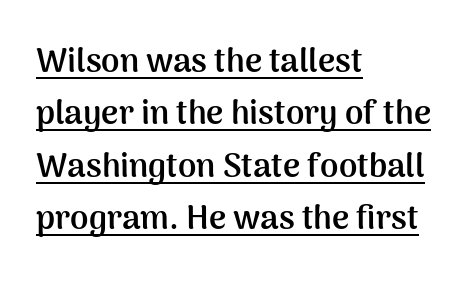
This rendering uses left alignment, leaving the right contour irregular. The passage shown is typed in a proportional face where columns would drift. Bold? Absolutely — the strokes are thick and heavy. Students, note that the glyphs here touch the page at normal intervals. Horizontal bands of white between lines are of average thickness. Quick note: underline on.
